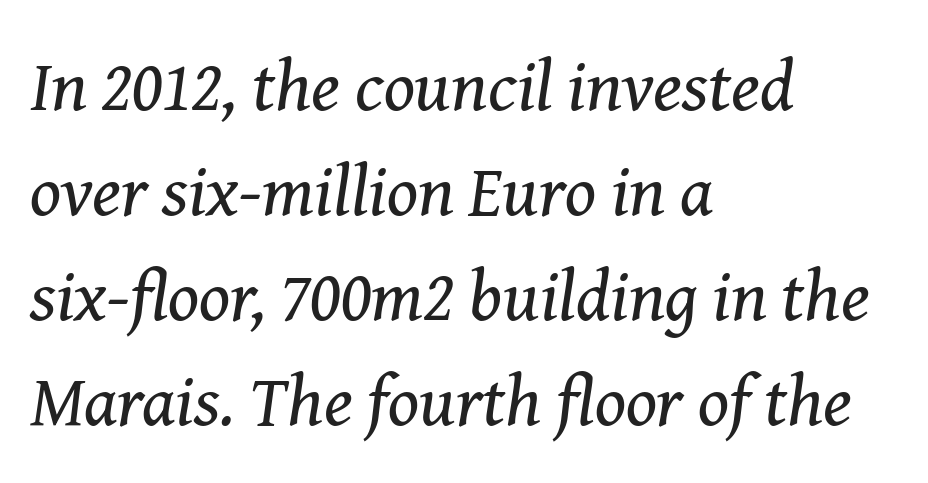
Q: Is the text bold? A: No.
Q: Is the text italic (slanted)? A: Yes, it leans right by about 8 degrees.
Q: Is the typeface a serif or a sans-serif typeface? A: Serif.
Q: Is the text underlined? A: No.
Q: How is the paragraph aligned? A: Left-aligned.
Q: Is the spacing between letters normal or unusually wide? A: Normal.
Q: Is the spacing between lines tight, normal or loose? A: Normal.
Q: Width (condensed, normal, or wide)? A: Normal.
Q: Stroke contrast? A: Medium.
Q: x-height? A: Medium.
Q: Monospaced? A: No.
